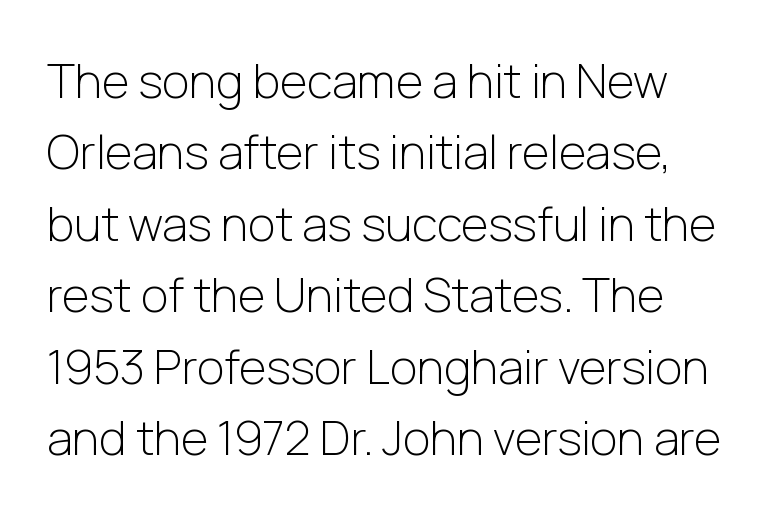
{"serif": "no", "italic": "no", "bold": "no", "weight": "light", "width": "normal", "stroke_contrast": "low", "x_height": "medium", "monospaced": "no", "underline": "no", "line_spacing": "normal", "line_spacing_ratio": 1.52, "letter_spacing": "normal", "letter_spacing_em": 0.0, "glyph_px": 47}
